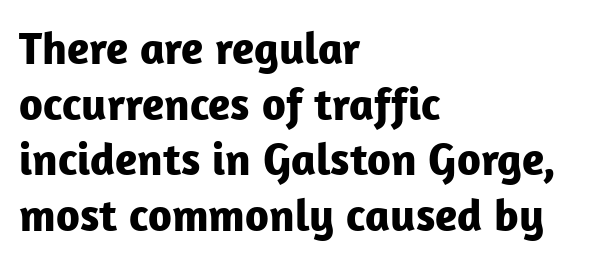
{"serif": "no", "italic": "no", "bold": "yes", "weight": "bold", "width": "normal", "stroke_contrast": "low", "x_height": "medium", "monospaced": "no", "underline": "no", "align": "left", "line_spacing_ratio": 1.21, "letter_spacing": "normal", "letter_spacing_em": 0.0, "glyph_px": 46}
